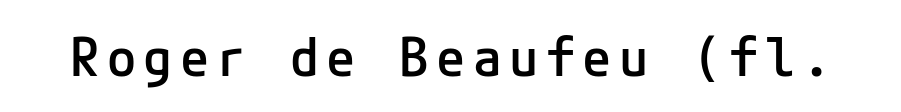
Q: Is the text bold? A: Semi-bold.
Q: Is the text italic (slanted)? A: No, it is upright.
Q: Is the typeface a serif or a sans-serif typeface? A: Sans-serif.
Q: Is the text underlined? A: No.
Q: Width (condensed, normal, or wide)? A: Normal.
Q: Stroke contrast? A: Low.
Q: x-height? A: Medium.
